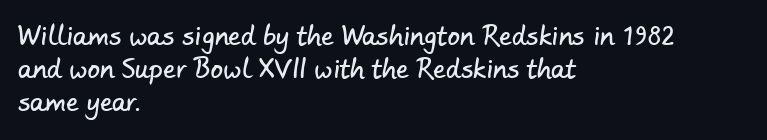
Q: Is the text underlined? A: No.
Q: How is the paragraph aligned? A: Left-aligned.
Q: Is the spacing between letters normal or unusually wide? A: Normal.
Q: Is the spacing between lines tight, normal or loose? A: Normal.
